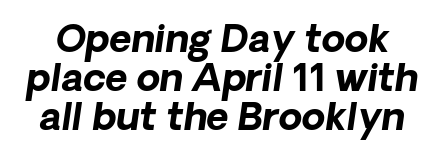
{"serif": "no", "bold": "yes", "weight": "bold", "width": "normal", "stroke_contrast": "low", "x_height": "medium", "monospaced": "no", "underline": "no", "line_spacing": "tight", "line_spacing_ratio": 1.03, "letter_spacing": "normal", "letter_spacing_em": 0.0, "glyph_px": 38}
